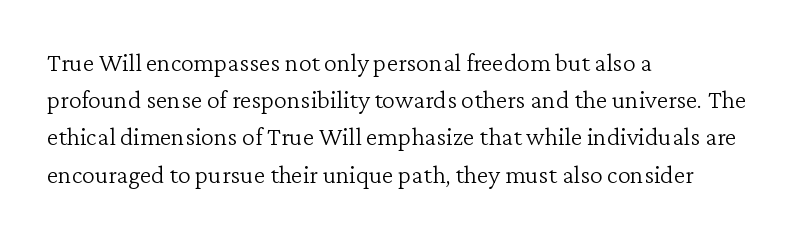
The rendering anchors every line to the left-hand side. A clean baseline with only descenders dipping below it. No chunkiness to these letters — they're not bold. Leading matches the norm, producing a regular column. Ascenders rise straight up at ninety degrees. Nobody touched the tracking dial on this one.
